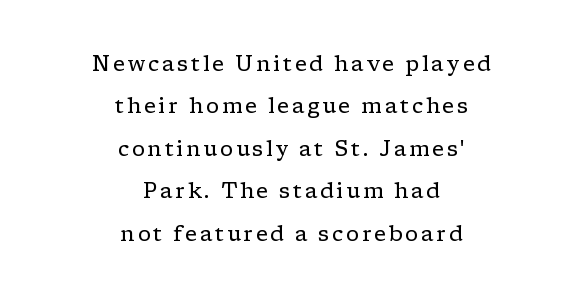
Q: Is the text bold? A: No.
Q: Is the text italic (slanted)? A: No, it is upright.
Q: Is the text underlined? A: No.
Q: How is the paragraph aligned? A: Centered.
Q: Is the spacing between lines tight, normal or loose? A: Loose.
